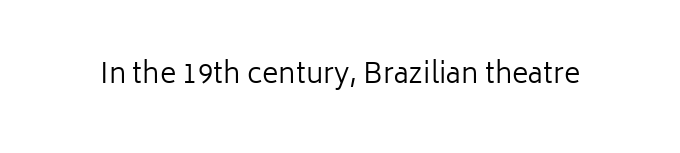
Q: Is the text bold? A: No.
Q: Is the text italic (slanted)? A: No, it is upright.
Q: Is the typeface a serif or a sans-serif typeface? A: Sans-serif.
Q: Is the text underlined? A: No.
Q: Is the spacing between letters normal or unusually wide? A: Normal.
Q: Width (condensed, normal, or wide)? A: Normal.
Q: Stroke contrast? A: Low.
Q: x-height? A: Medium.
Q: Monospaced? A: No.
